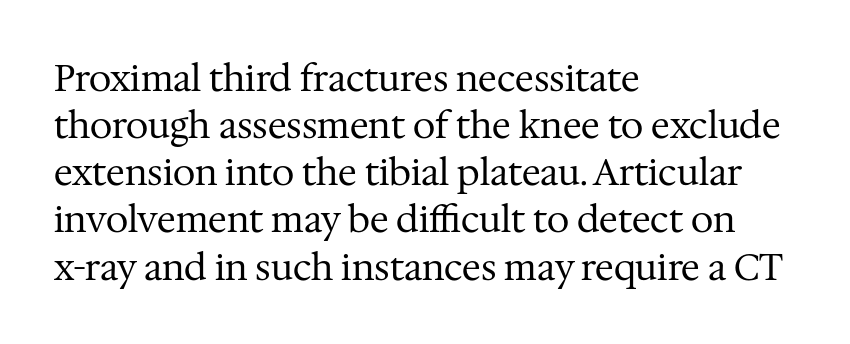
The image shows 36 px regular-weight serif type, upright; set left-aligned, normal line spacing (1.31x), normal letter spacing, not underlined; medium stroke contrast and a medium x-height.
